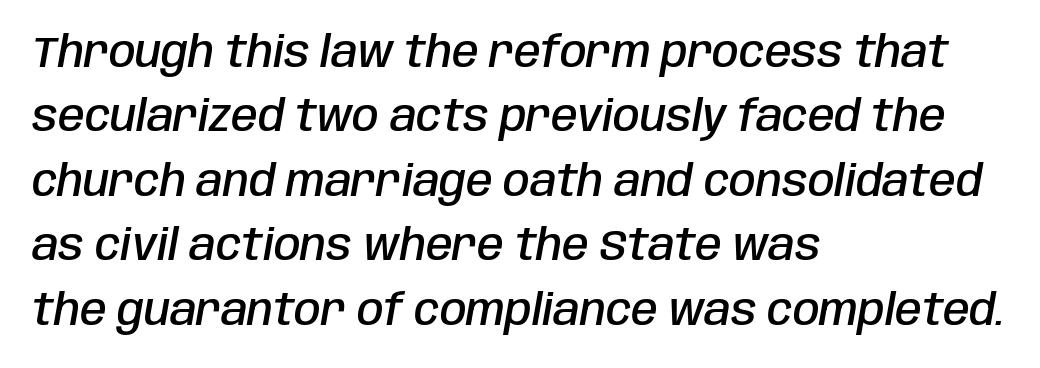
The image shows 43 px semibold, condensed type, italic (leaning right); set left-aligned, normal line spacing (1.5x), normal letter spacing, not underlined; low stroke contrast and a large x-height.
